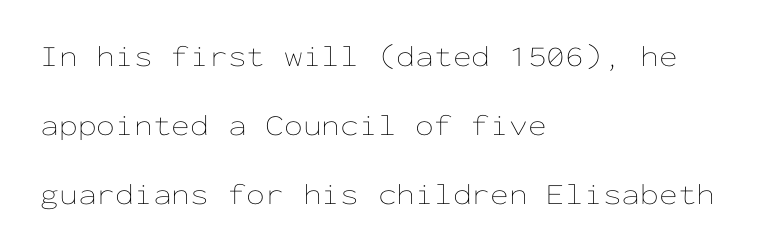
{"italic": "no", "bold": "no", "weight": "thin", "width": "wide", "stroke_contrast": "low", "x_height": "medium", "monospaced": "yes", "underline": "no", "align": "left", "line_spacing": "loose", "line_spacing_ratio": 2.3, "letter_spacing": "normal", "letter_spacing_em": 0.0, "glyph_px": 30}
